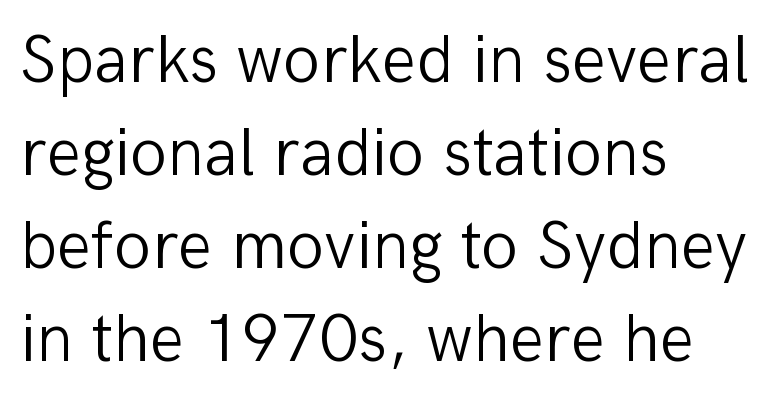
The image shows 68 px light sans-serif type, upright; set left-aligned, normal line spacing (1.37x), normal letter spacing, not underlined; low stroke contrast and a medium x-height.
